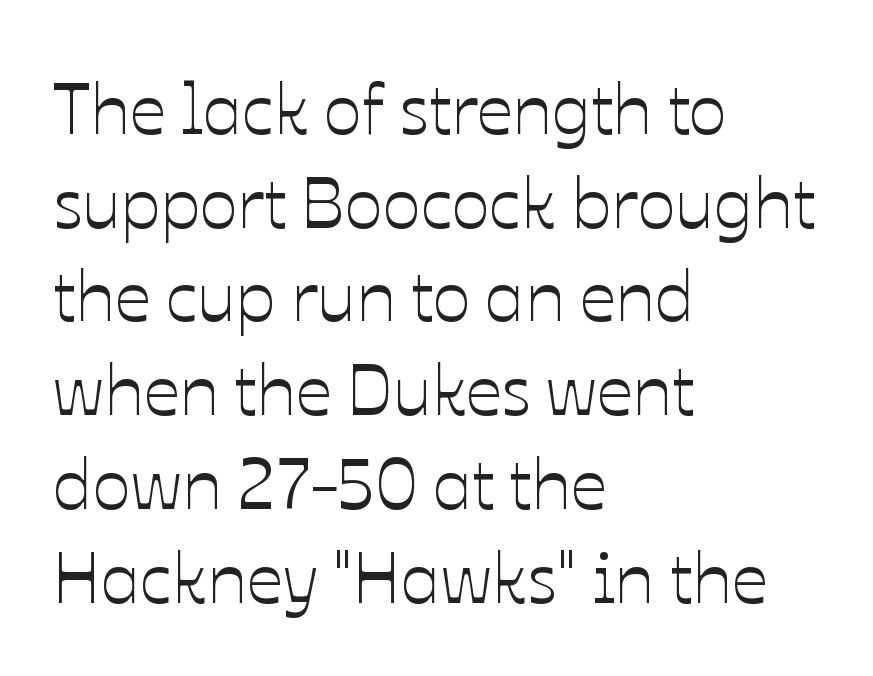
{"italic": "no", "width": "normal", "stroke_contrast": "low", "x_height": "medium", "monospaced": "no", "underline": "no", "align": "left", "line_spacing": "normal", "line_spacing_ratio": 1.32, "letter_spacing": "normal", "letter_spacing_em": 0.0, "glyph_px": 71}
